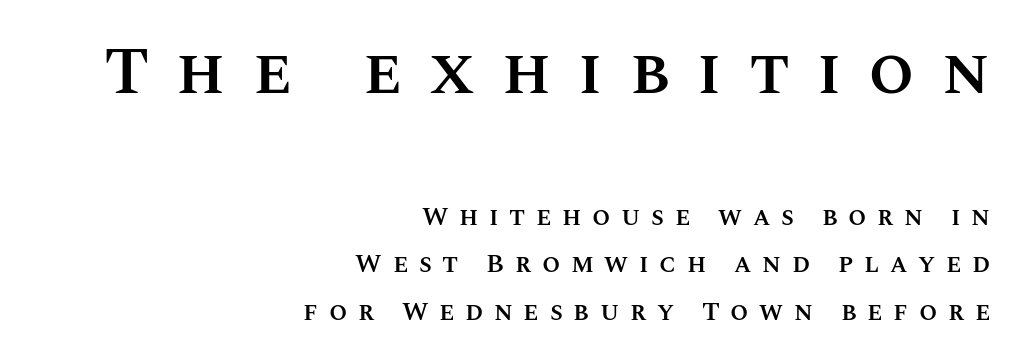
Q: Is the text bold? A: Semi-bold.
Q: Is the text italic (slanted)? A: No, it is upright.
Q: Is the text underlined? A: No.
Q: How is the paragraph aligned? A: Right-aligned.
Q: Is the spacing between letters normal or unusually wide? A: Unusually wide.
Q: Which block of text is set in a larger size, the first (top) or the second (bottom)? A: The first (top) one.
Q: Width (condensed, normal, or wide)? A: Normal.
Q: Stroke contrast? A: Medium.
Q: x-height? A: Large.
Q: Monospaced? A: No.
